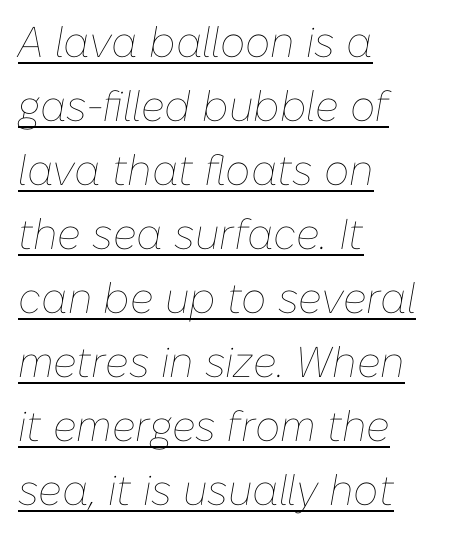
A continuous stroke trails under the words, as in a hyperlink. Vertical spacing — default. Notice how the stems are inclined rather than vertical — that's the hallmark of italics. This sample is left-justified, so line endings fall wherever the words run out. Honestly, the letter spacing is just normal — you wouldn't notice it. Ink coverage per letter is moderate at most.
